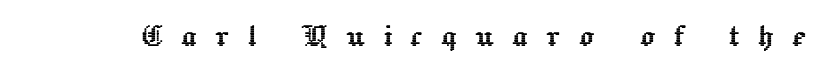
Compared with typical body copy, the letter spacing here is much looser. Varying glyph widths throughout — classic text-font behaviour. Posture: vertical. Decoration check: the copy has no underline.
